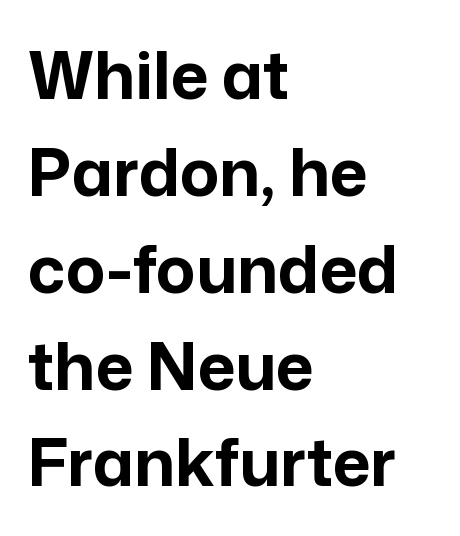
The image shows 65 px bold sans-serif type, upright; set left-aligned, normal line spacing (1.49x), normal letter spacing, not underlined; low stroke contrast and a medium x-height.
